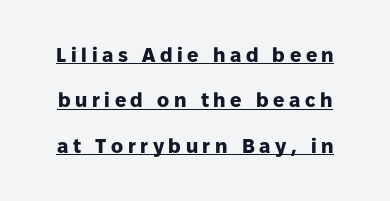
This sample trades compactness for vertical openness between lines. Stroke thickness is high; the sample reads as a true bold. Emphasis is given by a line drawn under the lettering. Words appear elongated and porous because spacing is wide.
